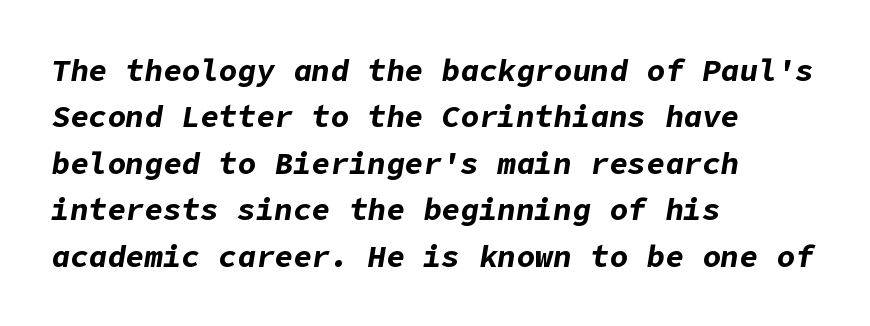
Q: Is the text bold? A: Yes.
Q: Is the text italic (slanted)? A: Yes, it leans right by about 9 degrees.
Q: Is the text underlined? A: No.
Q: How is the paragraph aligned? A: Left-aligned.
Q: Is the spacing between letters normal or unusually wide? A: Normal.
Q: Is the spacing between lines tight, normal or loose? A: Normal.
Q: Width (condensed, normal, or wide)? A: Normal.
Q: Stroke contrast? A: Low.
Q: x-height? A: Medium.
